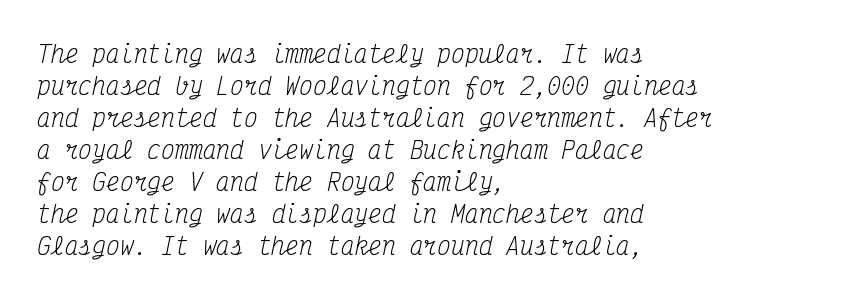
Q: Is the text bold? A: No.
Q: Is the text italic (slanted)? A: Yes, it leans right by about 12 degrees.
Q: Is the text underlined? A: No.
Q: How is the paragraph aligned? A: Left-aligned.
Q: Is the spacing between letters normal or unusually wide? A: Normal.
Q: Is the spacing between lines tight, normal or loose? A: Normal.
